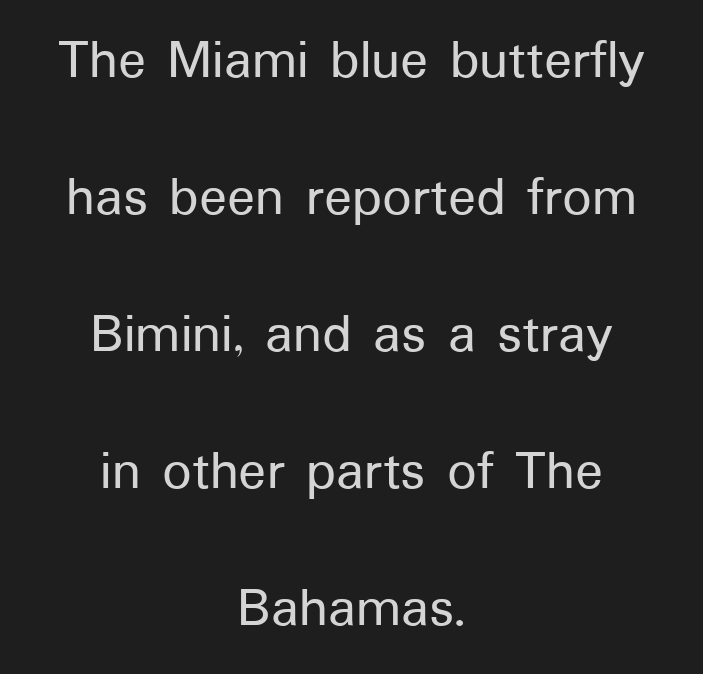
{"serif": "no", "italic": "no", "width": "normal", "stroke_contrast": "low", "x_height": "medium", "monospaced": "no", "underline": "no", "align": "center", "line_spacing": "loose", "line_spacing_ratio": 2.36, "letter_spacing": "normal", "letter_spacing_em": 0.0, "glyph_px": 58}
